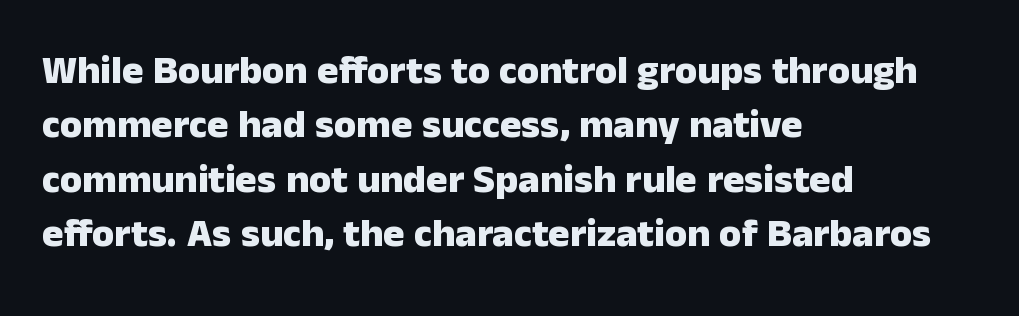
The image shows 40 px heavy sans-serif type, upright; set left-aligned, normal line spacing (1.36x), normal letter spacing, not underlined; low stroke contrast and a medium x-height.
